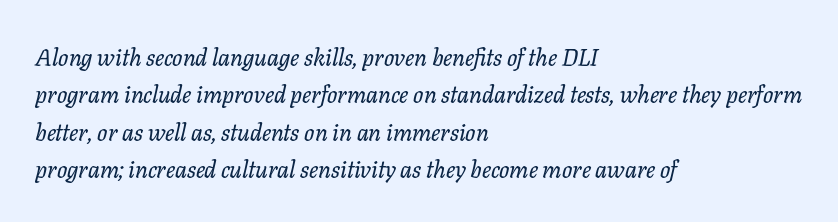
{"italic": "yes", "lean": "right", "slant_degrees": 11, "underline": "no", "align": "left", "line_spacing": "normal", "line_spacing_ratio": 1.56, "letter_spacing": "normal", "letter_spacing_em": 0.0, "glyph_px": 24}
